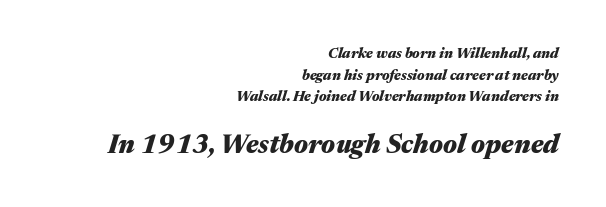
Q: Is the text bold? A: Yes.
Q: Is the text italic (slanted)? A: Yes, it leans right by about 17 degrees.
Q: Is the text underlined? A: No.
Q: How is the paragraph aligned? A: Right-aligned.
Q: Is the spacing between letters normal or unusually wide? A: Normal.
Q: Is the spacing between lines tight, normal or loose? A: Normal.
Q: Which block of text is set in a larger size, the first (top) or the second (bottom)? A: The second (bottom) one.
